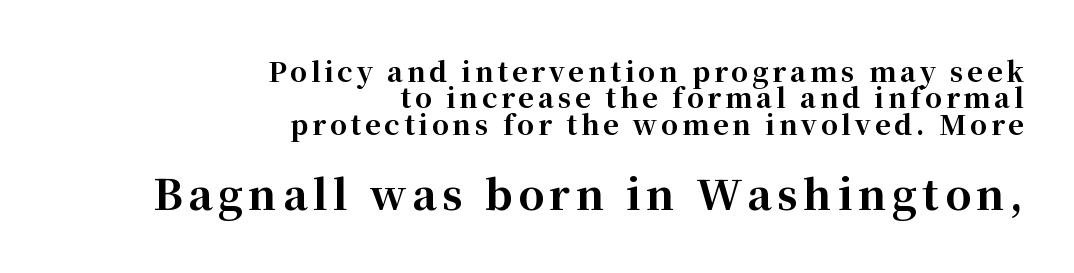
The rendering uses a small line-height, squeezing the rows. The letters in the lower block stand taller than those in the block above. Clear beneath every line of the passage. The rendering uses natural spacing where letterforms have individual widths. The rag falls on the left side of this text block.
